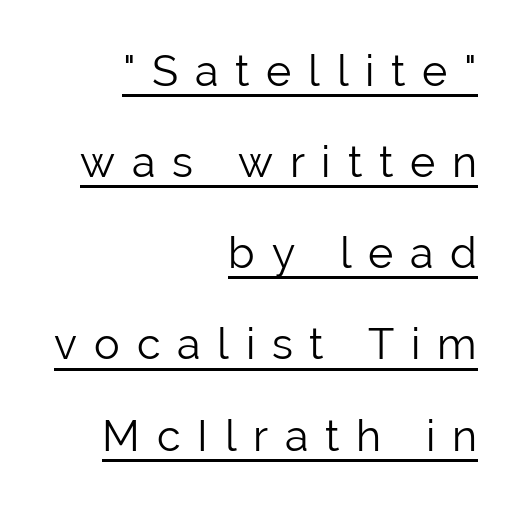
{"serif": "no", "italic": "no", "bold": "no", "weight": "light", "width": "normal", "stroke_contrast": "low", "x_height": "medium", "monospaced": "no", "underline": "yes", "align": "right", "line_spacing": "loose", "line_spacing_ratio": 2.12, "letter_spacing": "wide", "letter_spacing_em": 0.39, "glyph_px": 43}
